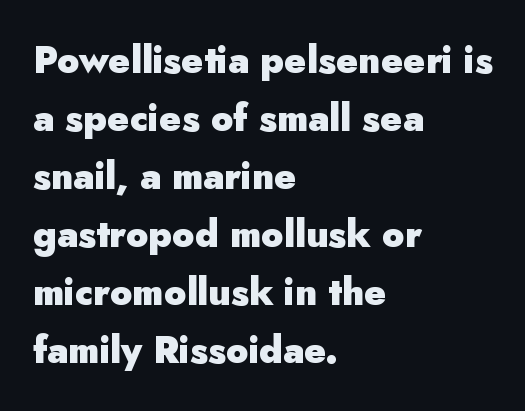
It's the straight-up-and-down kind of type. Character widths vary here, with narrow letters taking less room than wide ones. Regarding leading, the lines here are spaced in the standard way. Does the copy run flush right? No — it runs flush left. Unmarked baselines from the first word to the last. Bold? Absolutely — the strokes are thick and heavy.
